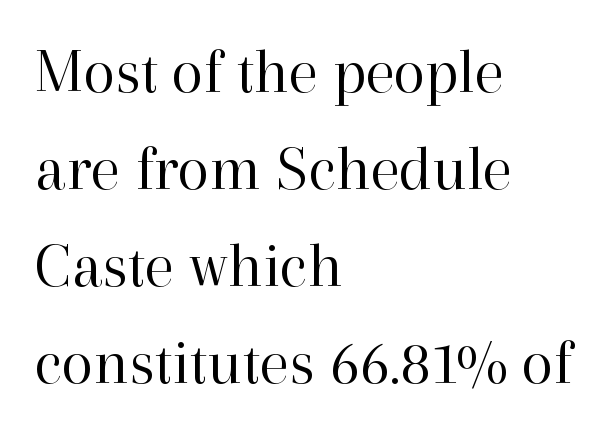
The image shows 65 px regular-weight serif type, upright; set left-aligned, normal line spacing (1.49x), normal letter spacing, not underlined; high stroke contrast and a medium x-height.
